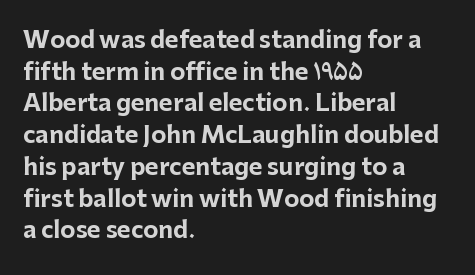
The image shows 23 px bold type, upright; set left-aligned, normal line spacing (1.38x), normal letter spacing, not underlined.
